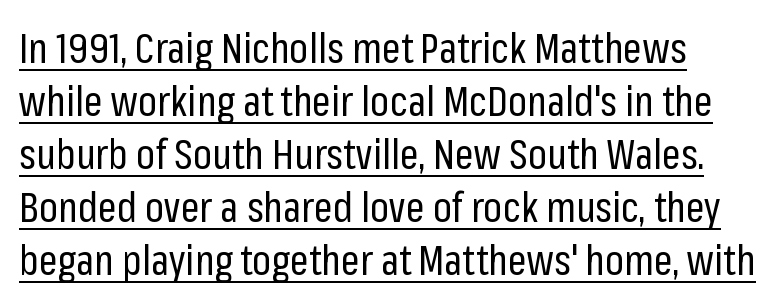
{"serif": "no", "italic": "no", "bold": "no", "weight": "regular", "width": "condensed", "stroke_contrast": "low", "x_height": "medium", "monospaced": "no", "underline": "yes", "align": "left", "line_spacing": "normal", "line_spacing_ratio": 1.29, "letter_spacing": "normal", "letter_spacing_em": 0.0, "glyph_px": 41}
